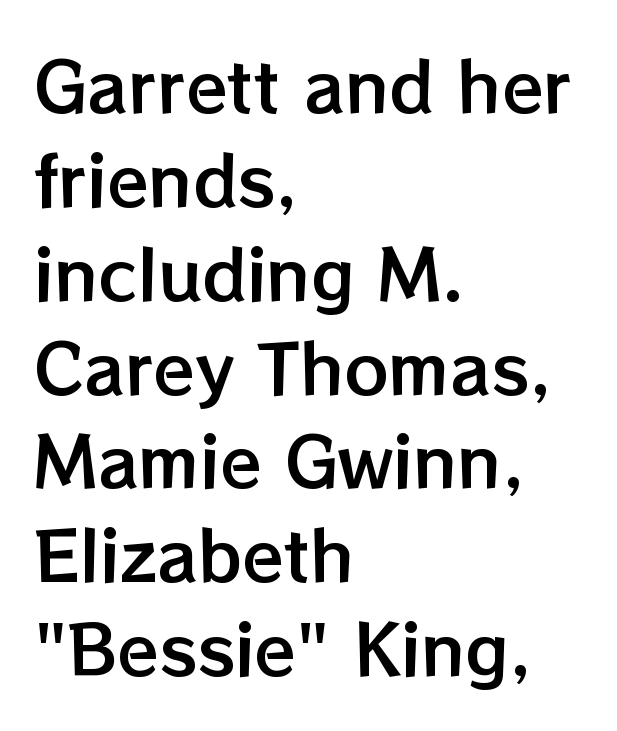
The leading is moderate, giving the passage an even texture. Note the varied advance widths — an 'i' is clearly narrower than an 'm'. Each row of text sits above clean, open space. Tracking value appears to be zero — textbook default spacing.
